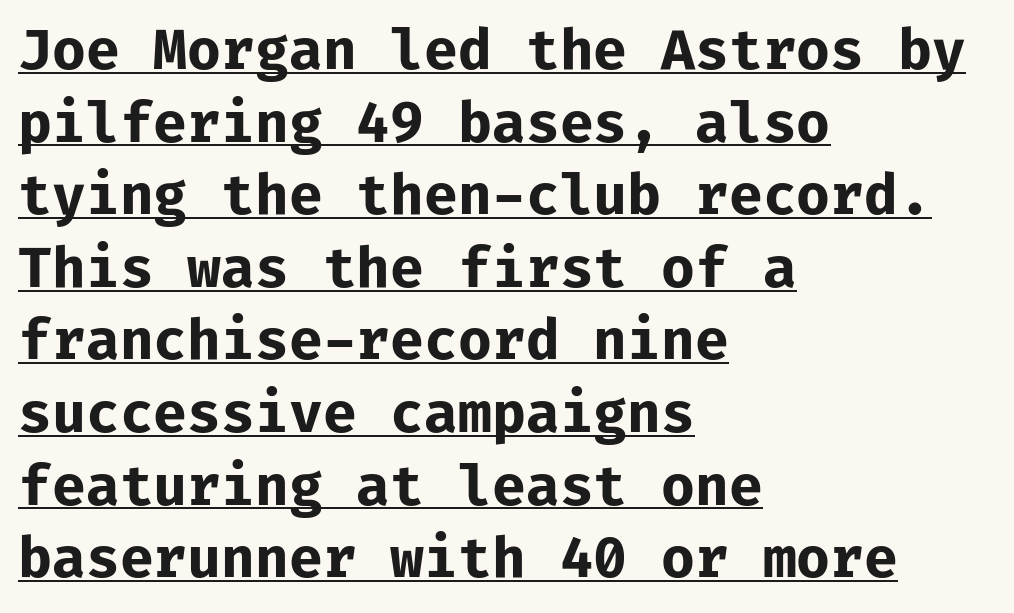
The image shows 55 px bold sans-serif type, upright, monospaced; set left-aligned, normal line spacing (1.32x), normal letter spacing, underlined; low stroke contrast and a medium x-height.
